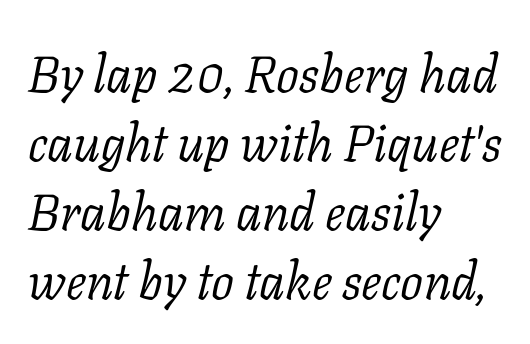
The block of text has a typical density, with ordinary space between rows. The tracking reads as untouched default to a designer's eye. Words float on clear page, feet unadorned. Emphasis-style slanted type is in use.
